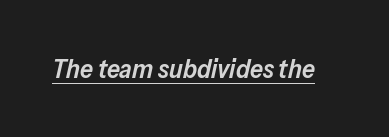
{"italic": "yes", "lean": "right", "slant_degrees": 13, "bold": "semi", "underline": "yes", "letter_spacing": "normal", "letter_spacing_em": 0.0, "glyph_px": 26}
